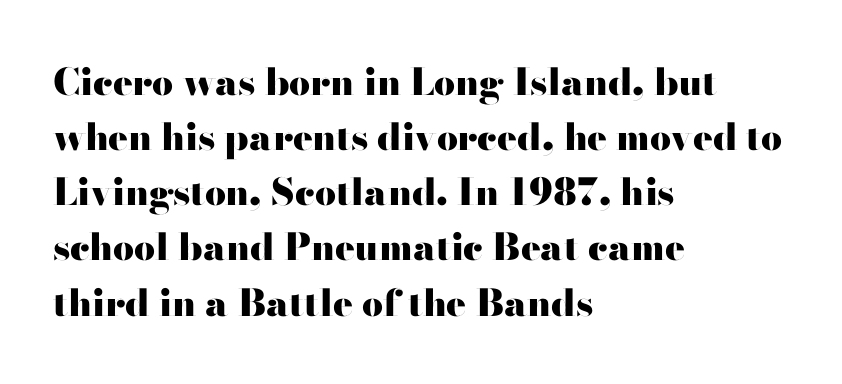
The image shows 37 px heavy, wide sans-serif type, upright; set left-aligned, normal line spacing (1.49x), normal letter spacing, not underlined; high stroke contrast and a small x-height.
